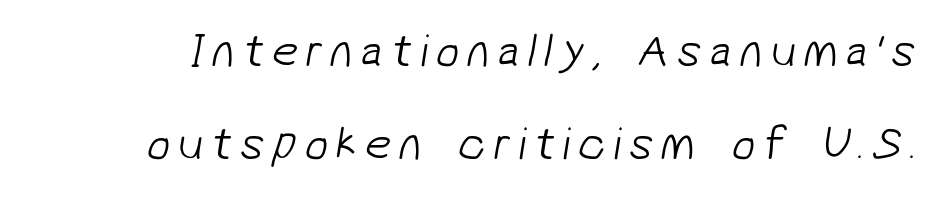
Weight: not bold — regular or lighter. The vertical gap from one line to the next is large. A typesetter would call this proportional, since set widths differ per character. Rule under the text: the space is simply empty.
